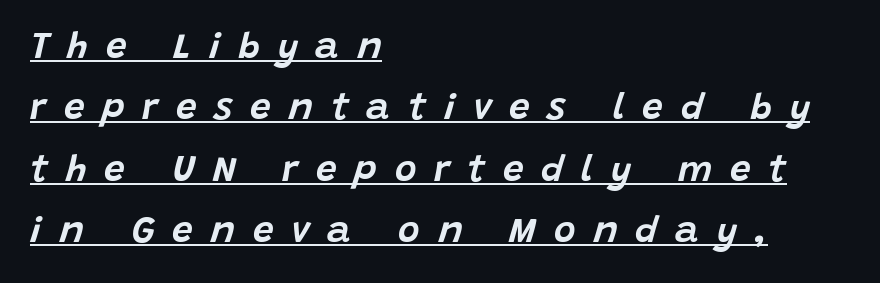
The image shows 37 px text type, italic (leaning right); set left-aligned, normal line spacing (1.66x), unusually wide letter spacing (+0.48 em), underlined; low stroke contrast and a large x-height.
